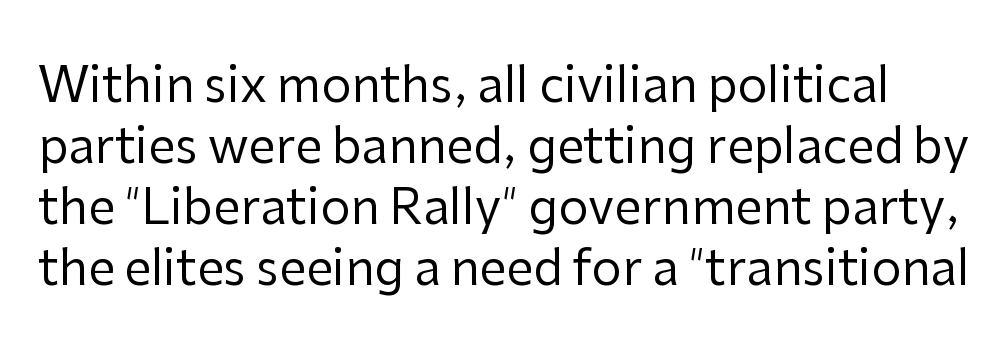
The image shows 48 px regular-weight sans-serif type, upright; set normal line spacing (1.27x), normal letter spacing, not underlined; low stroke contrast and a medium x-height.
